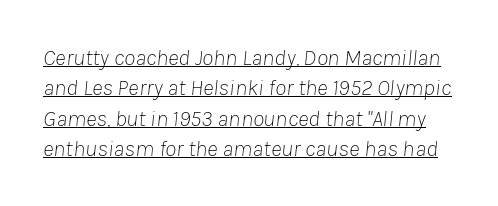
The image shows 23 px text type, italic (leaning right); set normal line spacing (1.32x), normal letter spacing, underlined.
